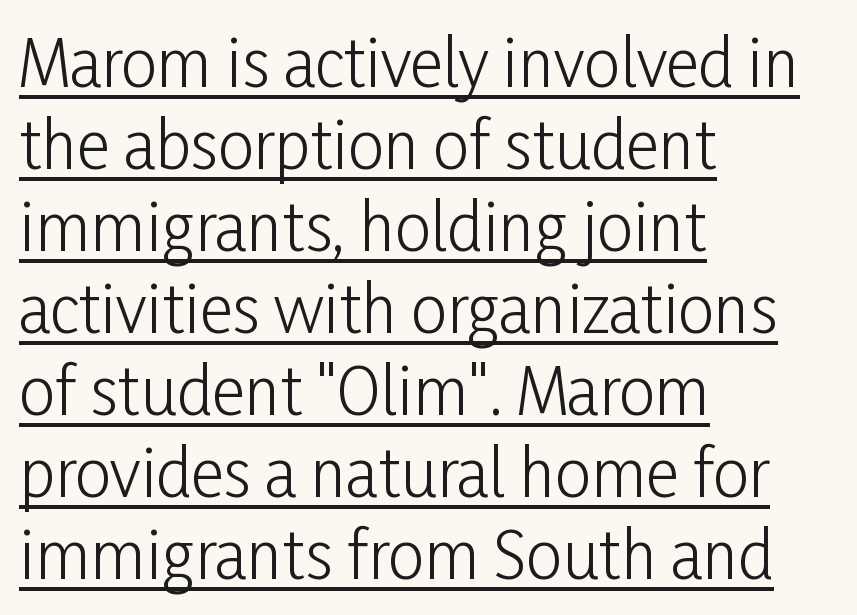
{"serif": "no", "italic": "no", "bold": "no", "weight": "light", "width": "condensed", "stroke_contrast": "low", "x_height": "medium", "monospaced": "no", "underline": "yes", "align": "left", "line_spacing": "normal", "line_spacing_ratio": 1.28, "letter_spacing": "normal", "letter_spacing_em": 0.0, "glyph_px": 64}
